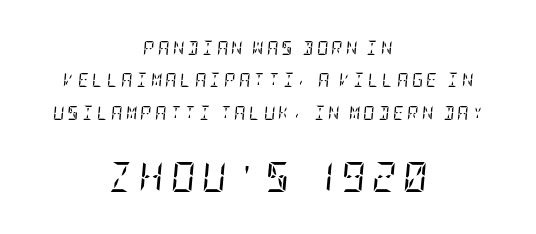
Q: Is the text bold? A: No.
Q: Is the text italic (slanted)? A: Yes, it leans right by about 5 degrees.
Q: Is the typeface a serif or a sans-serif typeface? A: Serif.
Q: Is the text underlined? A: No.
Q: How is the paragraph aligned? A: Centered.
Q: Is the spacing between letters normal or unusually wide? A: Unusually wide.
Q: Is the spacing between lines tight, normal or loose? A: Loose.
Q: Which block of text is set in a larger size, the first (top) or the second (bottom)? A: The second (bottom) one.
Q: Width (condensed, normal, or wide)? A: Condensed.
Q: Stroke contrast? A: Low.
Q: x-height? A: Large.
